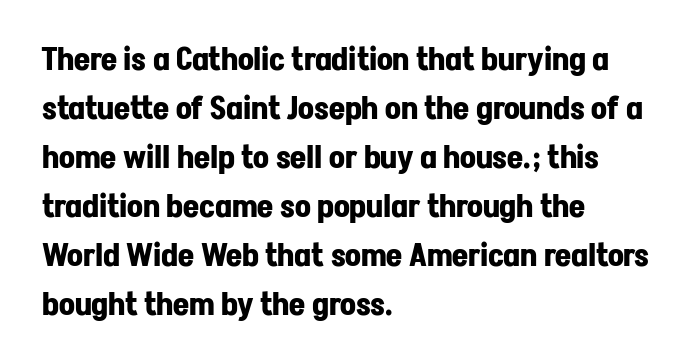
Q: Is the text bold? A: Yes.
Q: Is the text italic (slanted)? A: No, it is upright.
Q: Is the typeface a serif or a sans-serif typeface? A: Sans-serif.
Q: Is the text underlined? A: No.
Q: How is the paragraph aligned? A: Left-aligned.
Q: Is the spacing between letters normal or unusually wide? A: Normal.
Q: Is the spacing between lines tight, normal or loose? A: Normal.
Q: Width (condensed, normal, or wide)? A: Normal.
Q: Stroke contrast? A: Low.
Q: x-height? A: Medium.
Q: Monospaced? A: No.
